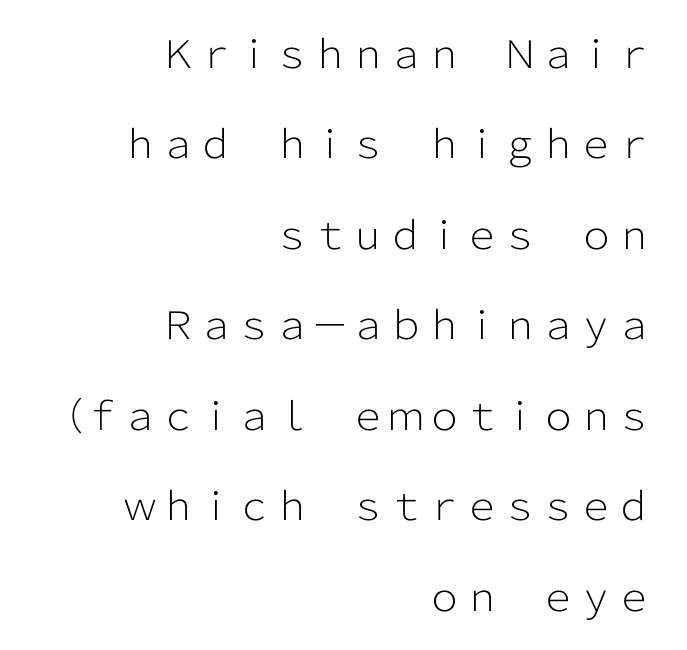
Q: Is the text bold? A: No.
Q: Is the text italic (slanted)? A: No, it is upright.
Q: Is the typeface a serif or a sans-serif typeface? A: Sans-serif.
Q: Is the text underlined? A: No.
Q: How is the paragraph aligned? A: Right-aligned.
Q: Is the spacing between letters normal or unusually wide? A: Normal.
Q: Is the spacing between lines tight, normal or loose? A: Loose.
Q: Width (condensed, normal, or wide)? A: Normal.
Q: Stroke contrast? A: Low.
Q: x-height? A: Medium.
Q: Monospaced? A: No.
